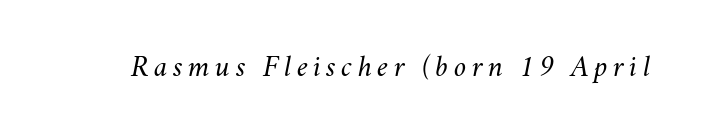
The image shows 30 px regular-weight type, italic (leaning right); set not underlined; medium stroke contrast and a small x-height.
